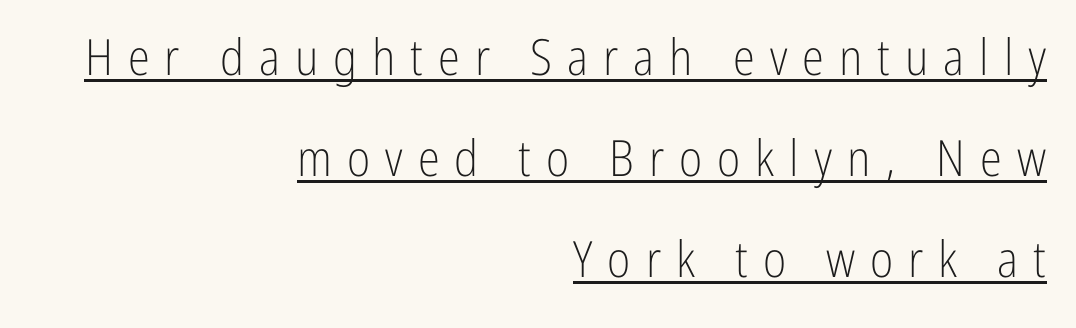
Q: Is the text bold? A: No.
Q: Is the text italic (slanted)? A: No, it is upright.
Q: Is the typeface a serif or a sans-serif typeface? A: Sans-serif.
Q: Is the text underlined? A: Yes.
Q: How is the paragraph aligned? A: Right-aligned.
Q: Is the spacing between letters normal or unusually wide? A: Unusually wide.
Q: Is the spacing between lines tight, normal or loose? A: Loose.
Q: Width (condensed, normal, or wide)? A: Condensed.
Q: Stroke contrast? A: Low.
Q: x-height? A: Medium.
Q: Monospaced? A: No.
